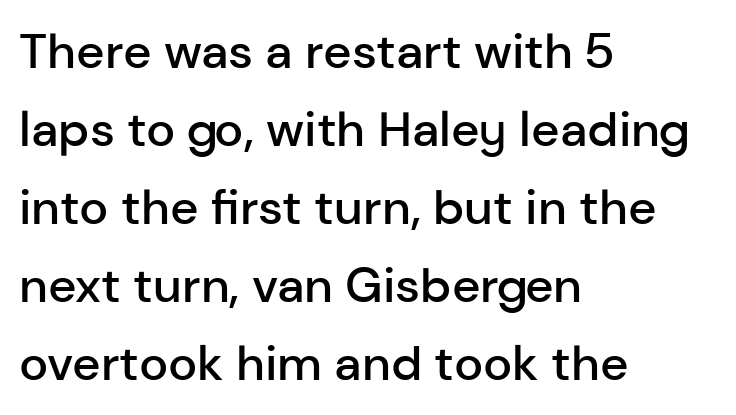
The image shows 49 px semibold sans-serif type, upright; set left-aligned, normal line spacing (1.59x), normal letter spacing, not underlined; low stroke contrast and a medium x-height.
